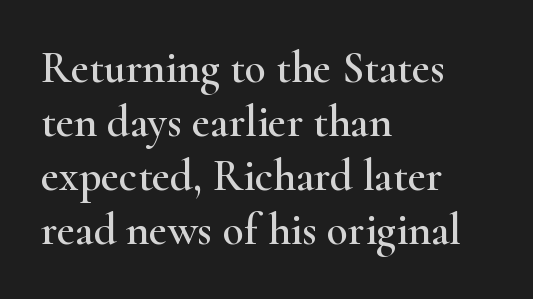
{"serif": "yes", "italic": "no", "width": "wide", "stroke_contrast": "high", "x_height": "small", "monospaced": "no", "underline": "no", "align": "left", "line_spacing_ratio": 1.23, "letter_spacing": "normal", "letter_spacing_em": 0.0, "glyph_px": 44}
